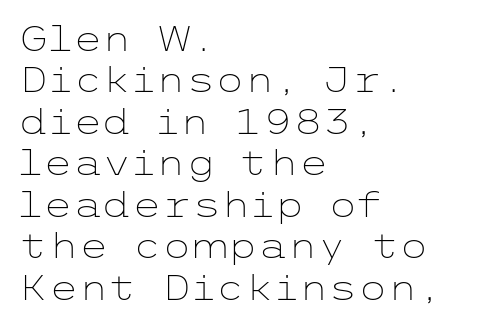
The image shows 34 px light, wide sans-serif type, upright; set left-aligned, line spacing 1.22x, normal letter spacing, not underlined; low stroke contrast and a medium x-height.
